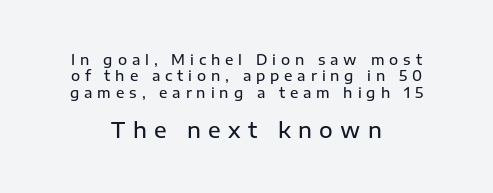
Q: Is the text bold? A: Semi-bold.
Q: Is the text italic (slanted)? A: No, it is upright.
Q: Is the text underlined? A: No.
Q: How is the paragraph aligned? A: Centered.
Q: Is the spacing between letters normal or unusually wide? A: Unusually wide.
Q: Which block of text is set in a larger size, the first (top) or the second (bottom)? A: The second (bottom) one.
